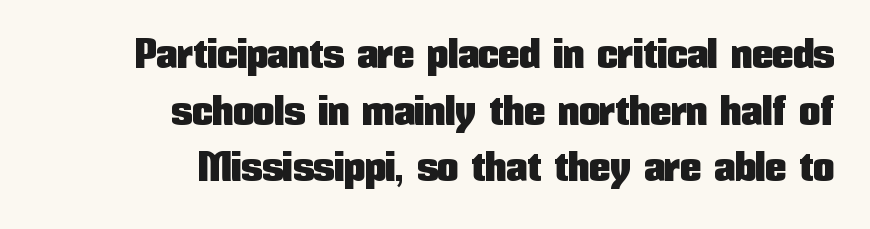
The image shows 42 px condensed sans-serif type, upright; set right-aligned, normal line spacing (1.35x), normal letter spacing, not underlined; low stroke contrast and a medium x-height.
